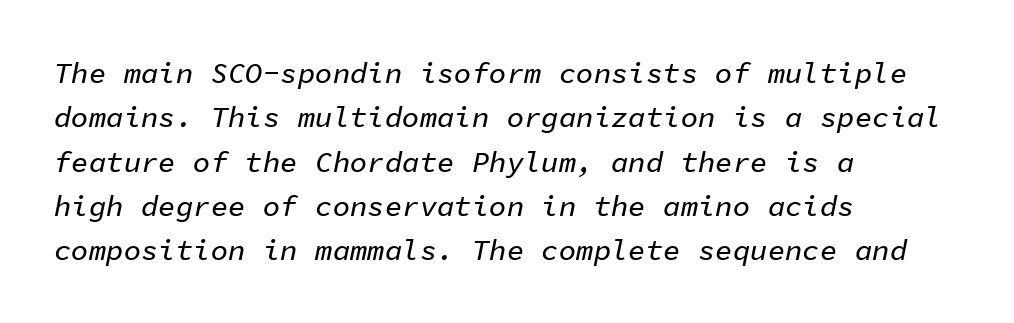
{"italic": "yes", "lean": "right", "slant_degrees": 11, "width": "normal", "stroke_contrast": "low", "x_height": "medium", "monospaced": "yes", "underline": "no", "align": "left", "line_spacing": "normal", "line_spacing_ratio": 1.53, "letter_spacing": "normal", "letter_spacing_em": 0.0, "glyph_px": 29}
